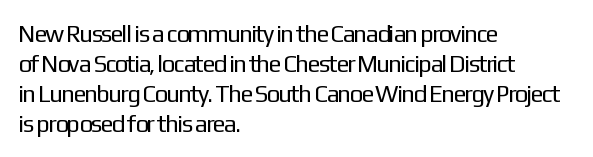
Q: Is the text bold? A: No.
Q: Is the text italic (slanted)? A: No, it is upright.
Q: Is the text underlined? A: No.
Q: How is the paragraph aligned? A: Left-aligned.
Q: Is the spacing between letters normal or unusually wide? A: Normal.
Q: Is the spacing between lines tight, normal or loose? A: Normal.
